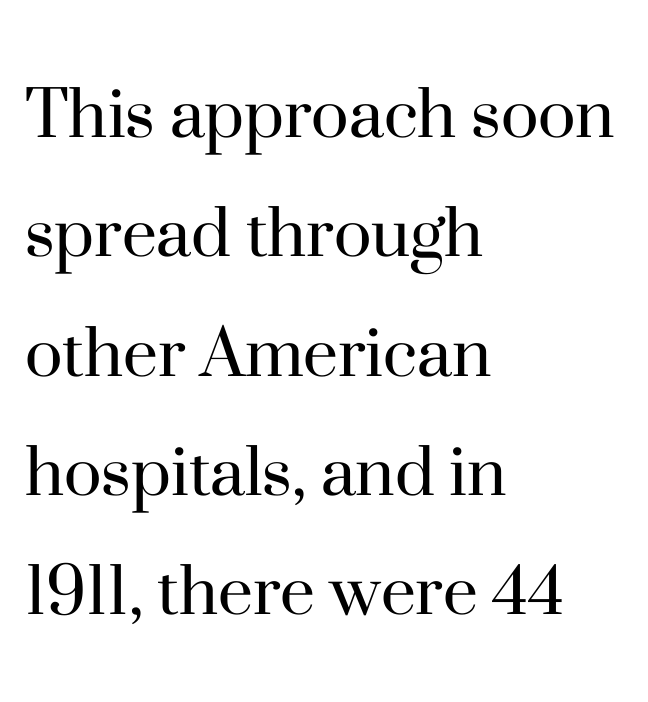
Q: Is the text bold? A: No.
Q: Is the text italic (slanted)? A: No, it is upright.
Q: Is the typeface a serif or a sans-serif typeface? A: Serif.
Q: Is the text underlined? A: No.
Q: How is the paragraph aligned? A: Left-aligned.
Q: Is the spacing between letters normal or unusually wide? A: Normal.
Q: Is the spacing between lines tight, normal or loose? A: Normal.
Q: Width (condensed, normal, or wide)? A: Normal.
Q: Stroke contrast? A: High.
Q: x-height? A: Small.
Q: Monospaced? A: No.
